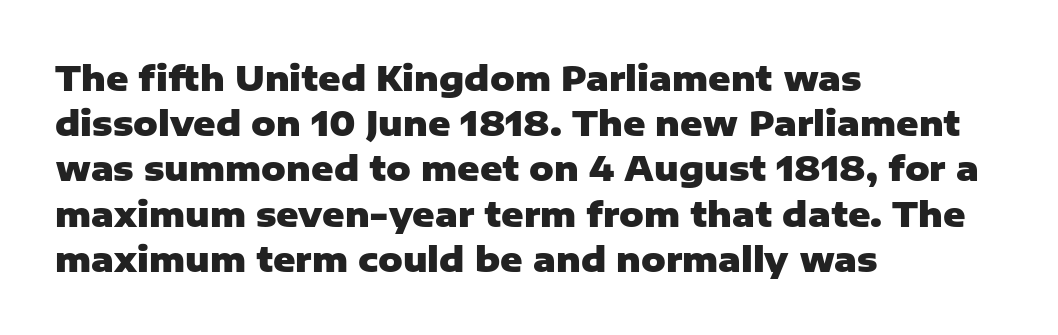
Varying glyph widths throughout — classic text-font behaviour. Do the letters lean? They stand straight. Does the copy run flush right? No — it runs flush left. The passage shown is typeset with a sans-serif family. Strong, thick strokes mark this as bold type. Each row of text sits above clean, open space.
